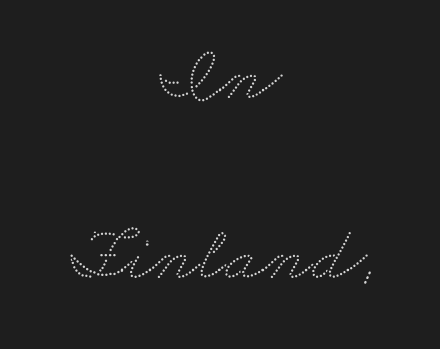
The rendering uses natural spacing where letterforms have individual widths. Is there much room between lines? Yes — plenty of vertical air separates them. Centered paragraph, ragged on both sides. What stands out about the letter spacing? Nothing — it is the standard amount. The glyphs are unaccompanied by any horizontal stroke below them.
